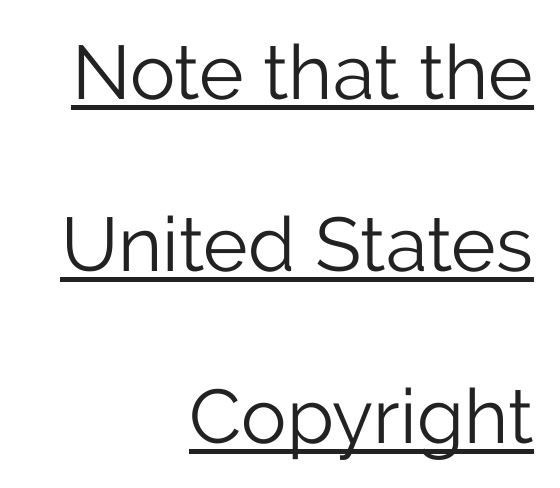
The image shows 76 px light sans-serif type, upright; set right-aligned, loose line spacing (2.26x), normal letter spacing, underlined; low stroke contrast and a medium x-height.
